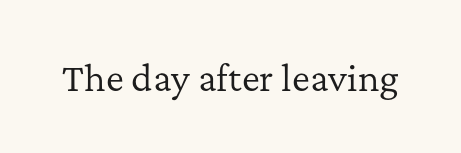
The image shows 34 px regular-weight serif type, upright; set normal letter spacing, not underlined; low stroke contrast and a medium x-height.
